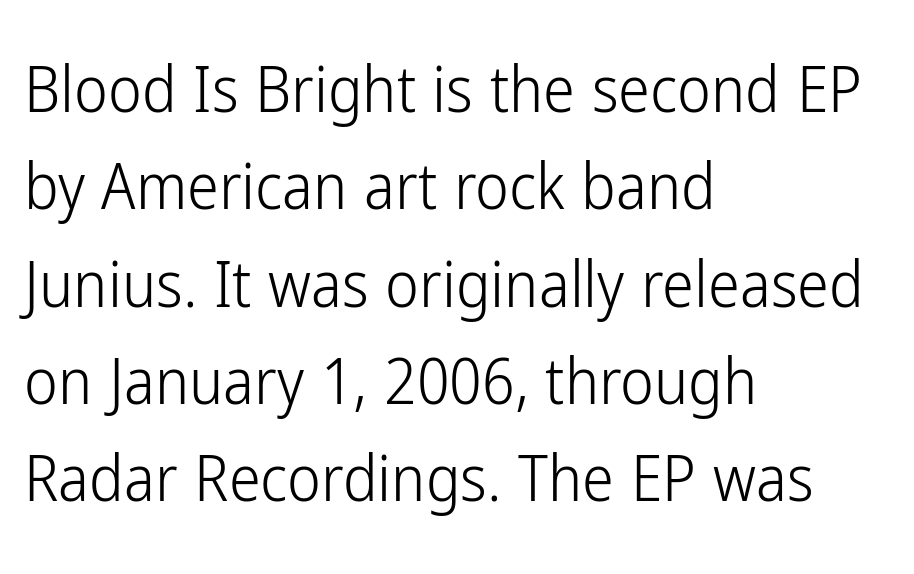
{"serif": "no", "italic": "no", "bold": "no", "weight": "light", "width": "condensed", "stroke_contrast": "low", "x_height": "medium", "monospaced": "no", "underline": "no", "align": "left", "line_spacing": "normal", "line_spacing_ratio": 1.52, "letter_spacing": "normal", "letter_spacing_em": 0.0, "glyph_px": 64}
